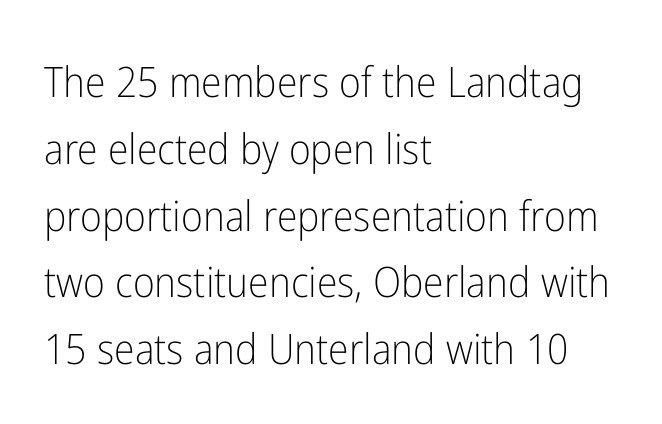
The text block is weighted toward the left margin, trailing off unevenly rightward. The face used here is proportionally spaced, like ordinary book or web type. A roman cut, with each character standing at attention. Compared with a typical body face, this is equally light or lighter still. Underline: absent.
